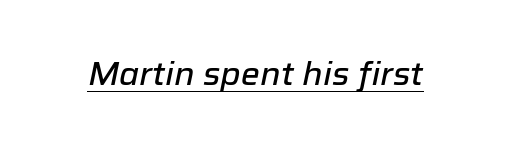
Proportional: the letters do not fall into vertical columns. Slant detected: the letters are inclined. The letters sit at their default tracking, neither squeezed nor spread. Underline: present.
